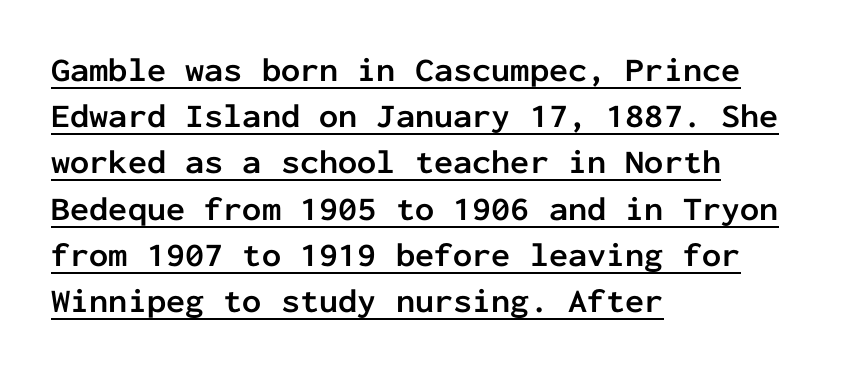
Q: Is the text bold? A: Yes.
Q: Is the text italic (slanted)? A: No, it is upright.
Q: Is the typeface a serif or a sans-serif typeface? A: Sans-serif.
Q: Is the text underlined? A: Yes.
Q: How is the paragraph aligned? A: Left-aligned.
Q: Is the spacing between letters normal or unusually wide? A: Normal.
Q: Is the spacing between lines tight, normal or loose? A: Normal.
Q: Width (condensed, normal, or wide)? A: Normal.
Q: Stroke contrast? A: Low.
Q: x-height? A: Medium.
Q: Monospaced? A: Yes.
